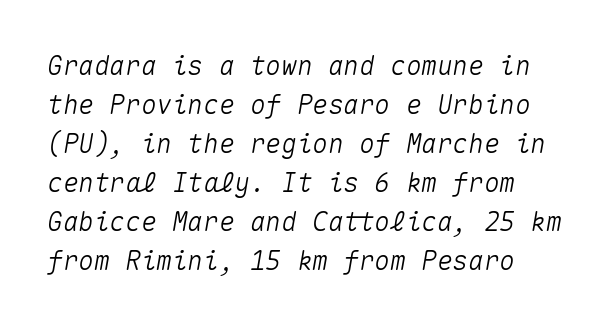
Q: Is the text italic (slanted)? A: Yes, it leans right by about 10 degrees.
Q: Is the text underlined? A: No.
Q: Is the spacing between letters normal or unusually wide? A: Normal.
Q: Is the spacing between lines tight, normal or loose? A: Normal.
